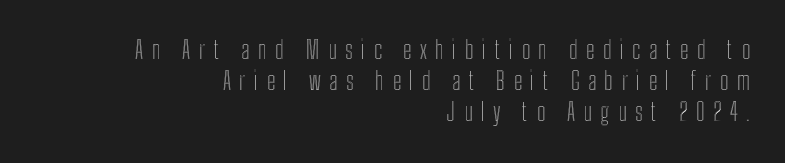
{"italic": "no", "underline": "no", "align": "right", "line_spacing": "normal", "line_spacing_ratio": 1.3, "letter_spacing": "wide", "letter_spacing_em": 0.35, "glyph_px": 24}
